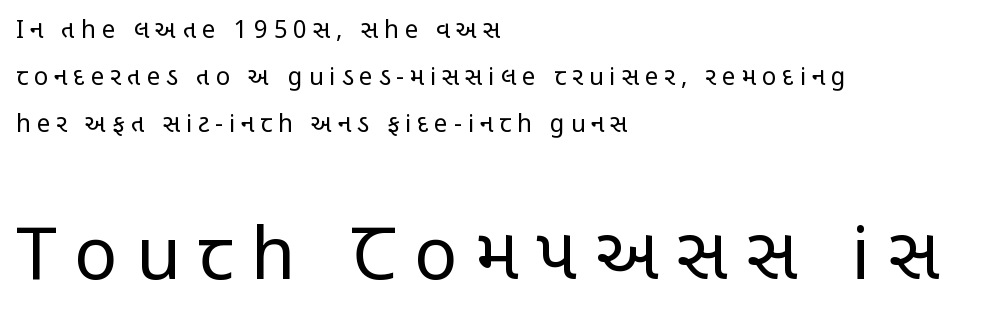
Ordinary non-slanted type is in use. Baseline-to-baseline distance is far greater than the letter height. The composition opens small and finishes big. The rendering uses natural spacing where letterforms have individual widths. The specimen omits any rule beneath the text block's lines.
